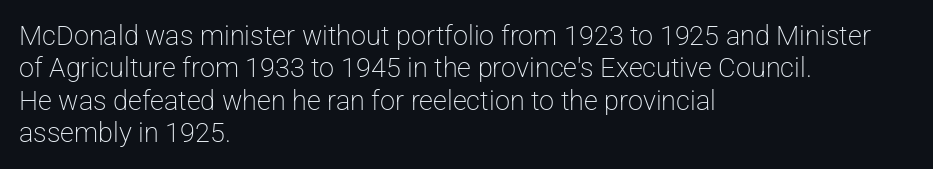
{"italic": "no", "bold": "no", "underline": "no", "align": "left", "line_spacing_ratio": 1.2, "letter_spacing": "normal", "letter_spacing_em": 0.0, "glyph_px": 27}
